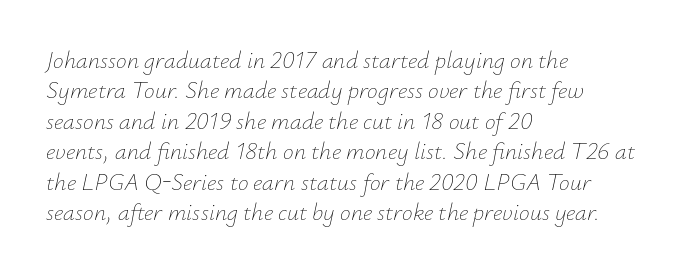
Designer's note — italics engaged. Short note: letters normally spaced. The typesetting does not lean heavy: it is not bold. This rendering features lettering with no underline. The typesetter chose a ragged-right arrangement here. Notice how descenders clear the ascenders below comfortably — that's standard leading.
